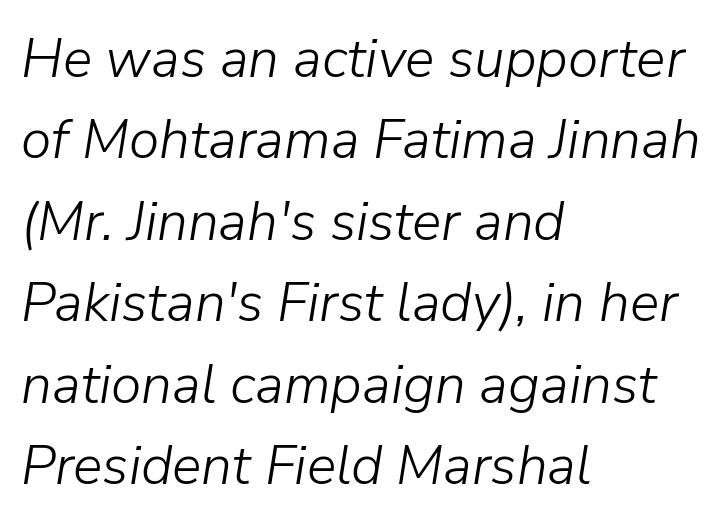
The image shows 55 px light type, italic (leaning right); set left-aligned, normal line spacing (1.48x), normal letter spacing, not underlined; low stroke contrast and a medium x-height.
